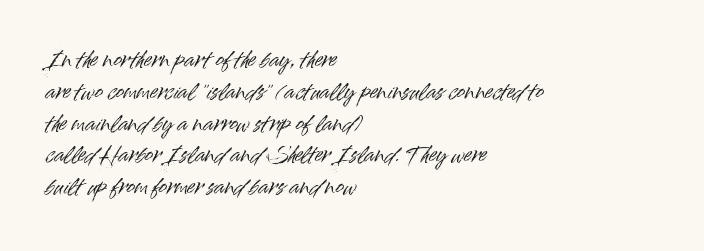
{"underline": "no", "align": "left", "line_spacing": "normal", "line_spacing_ratio": 1.59, "letter_spacing": "normal", "letter_spacing_em": 0.0, "glyph_px": 20}
